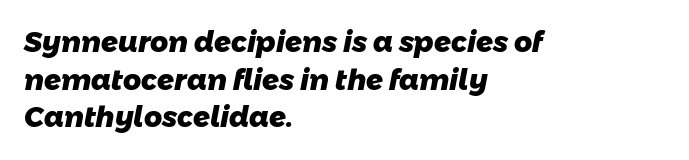
The image shows 28 px heavy sans-serif type; set left-aligned, normal line spacing (1.34x), normal letter spacing, not underlined; low stroke contrast and a medium x-height.
